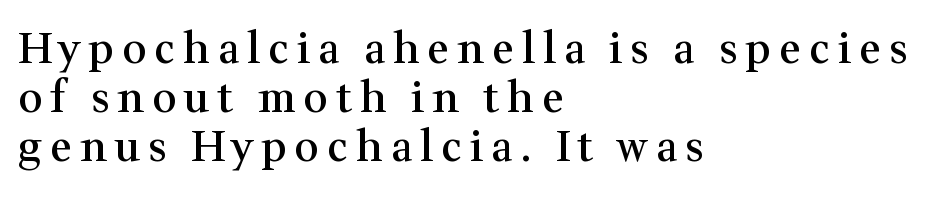
{"serif": "yes", "italic": "no", "bold": "semi", "weight": "semibold", "width": "normal", "stroke_contrast": "medium", "x_height": "medium", "monospaced": "no", "underline": "no", "align": "left", "line_spacing_ratio": 1.17, "glyph_px": 42}
